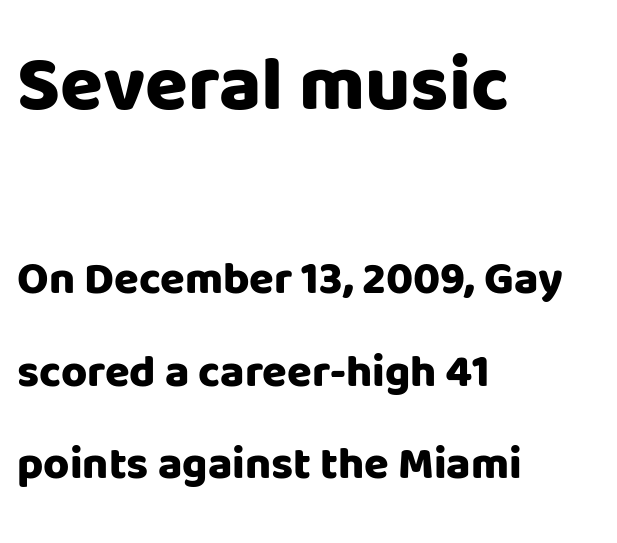
Q: Is the text bold? A: Yes.
Q: Is the text italic (slanted)? A: No, it is upright.
Q: Is the typeface a serif or a sans-serif typeface? A: Sans-serif.
Q: Is the text underlined? A: No.
Q: How is the paragraph aligned? A: Left-aligned.
Q: Is the spacing between letters normal or unusually wide? A: Normal.
Q: Is the spacing between lines tight, normal or loose? A: Loose.
Q: Which block of text is set in a larger size, the first (top) or the second (bottom)? A: The first (top) one.
Q: Width (condensed, normal, or wide)? A: Normal.
Q: Stroke contrast? A: Low.
Q: x-height? A: Large.
Q: Monospaced? A: No.
